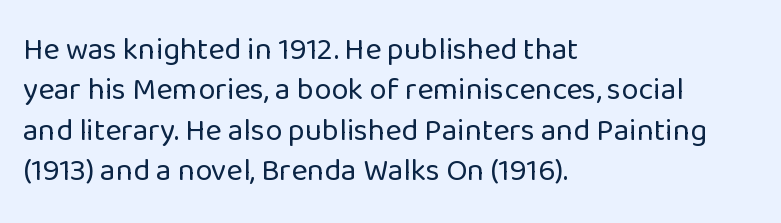
The image shows 31 px regular-weight sans-serif type, upright; set left-aligned, normal line spacing (1.3x), normal letter spacing, not underlined; low stroke contrast and a medium x-height.
